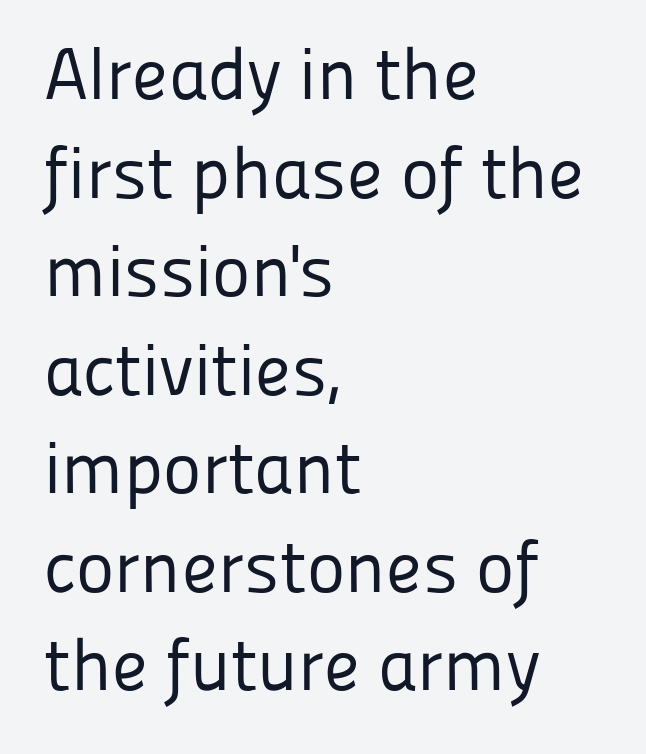
The image shows 73 px regular-weight sans-serif type, upright; set left-aligned, normal line spacing (1.35x), normal letter spacing, not underlined; low stroke contrast and a medium x-height.
